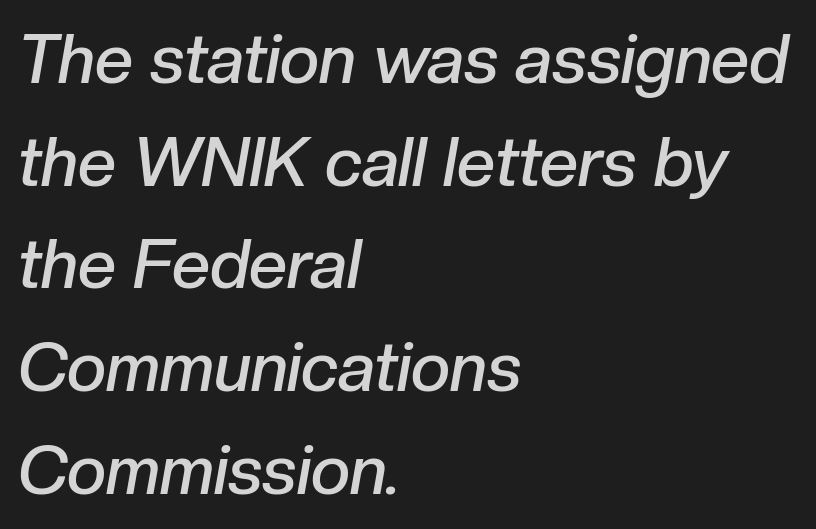
{"italic": "yes", "lean": "right", "slant_degrees": 10, "bold": "semi", "weight": "semibold", "width": "normal", "stroke_contrast": "low", "x_height": "medium", "monospaced": "no", "underline": "no", "align": "left", "line_spacing": "normal", "line_spacing_ratio": 1.51, "letter_spacing": "normal", "letter_spacing_em": 0.0, "glyph_px": 68}
